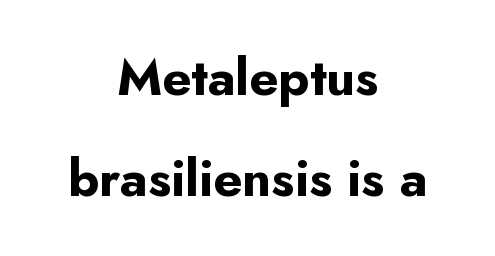
The image shows 51 px bold sans-serif type, upright; set centered, loose line spacing (1.98x), normal letter spacing, not underlined; low stroke contrast and a small x-height.
